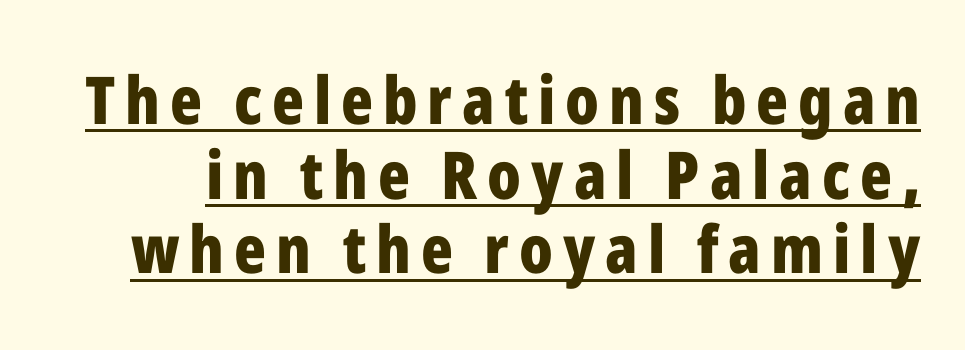
{"serif": "no", "italic": "no", "bold": "yes", "weight": "bold", "width": "condensed", "stroke_contrast": "low", "x_height": "medium", "monospaced": "no", "underline": "yes", "line_spacing": "tight", "line_spacing_ratio": 1.13, "glyph_px": 66}
